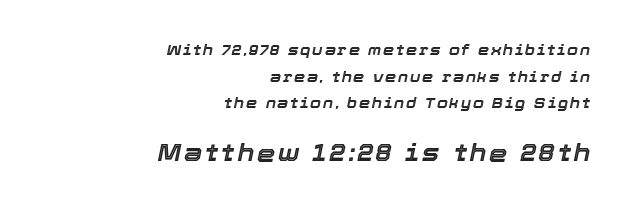
{"italic": "yes", "lean": "right", "slant_degrees": 12, "underline": "no", "align": "right", "line_spacing": "loose", "line_spacing_ratio": 1.91, "larger_block": "second", "size_ratio": 1.64, "glyph_px": 23}
